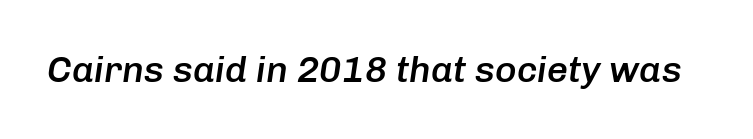
You could not count columns in this text — the font is proportionally spaced. Glyph-to-glyph distance matches everyday printed text. Check under the words: just untouched page. A semibold gives these letters moderate extra thickness, short of bold. You can tell it's italic because the verticals aren't actually vertical.
